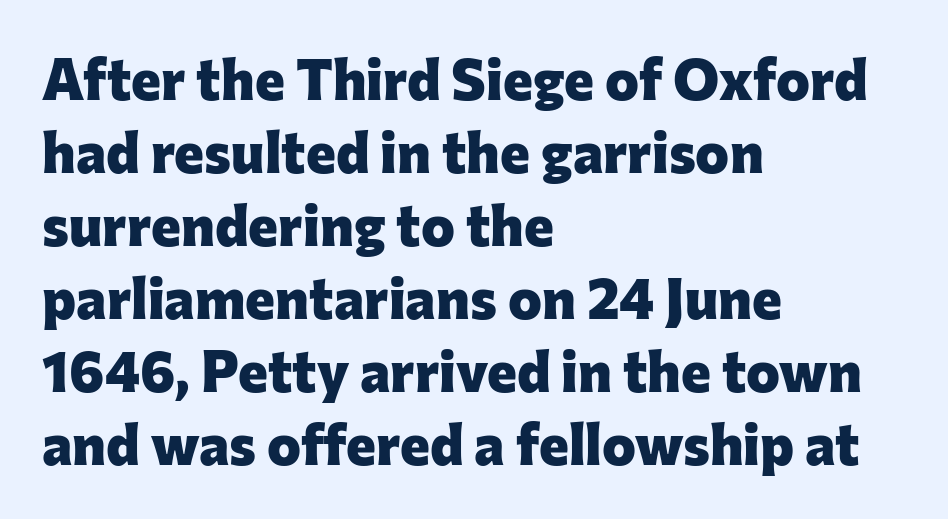
{"serif": "no", "italic": "no", "bold": "yes", "weight": "heavy", "width": "normal", "stroke_contrast": "low", "x_height": "medium", "monospaced": "no", "underline": "no", "align": "left", "line_spacing": "normal", "line_spacing_ratio": 1.28, "letter_spacing": "normal", "letter_spacing_em": 0.0, "glyph_px": 57}
